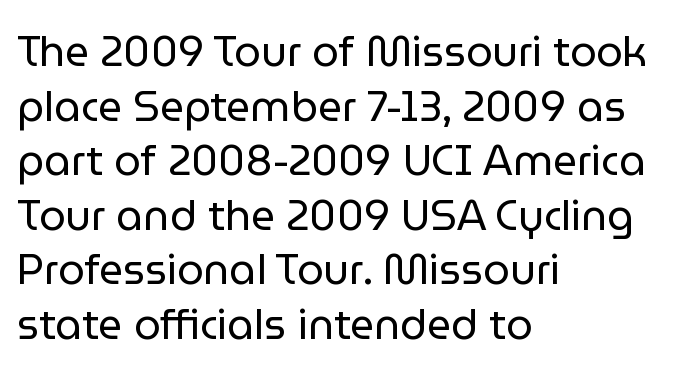
{"serif": "no", "italic": "no", "bold": "no", "weight": "regular", "width": "normal", "stroke_contrast": "low", "x_height": "medium", "monospaced": "no", "underline": "no", "align": "left", "line_spacing": "normal", "line_spacing_ratio": 1.3, "letter_spacing": "normal", "letter_spacing_em": 0.0, "glyph_px": 42}
